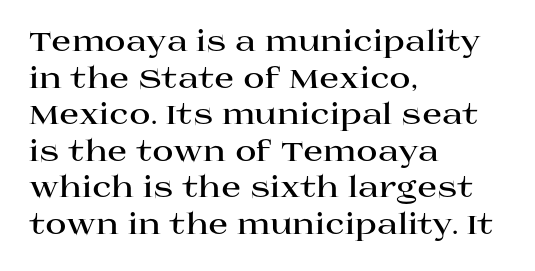
{"serif": "yes", "italic": "no", "bold": "yes", "weight": "bold", "width": "wide", "stroke_contrast": "high", "x_height": "large", "monospaced": "no", "underline": "no", "align": "left", "line_spacing": "normal", "line_spacing_ratio": 1.26, "letter_spacing": "normal", "letter_spacing_em": 0.0, "glyph_px": 29}
